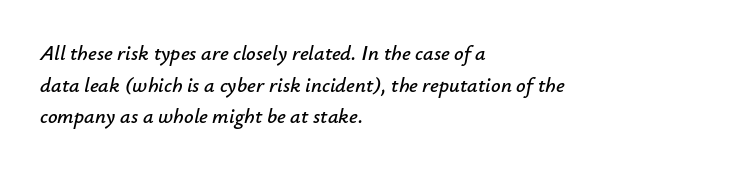
Q: Is the text italic (slanted)? A: Yes, it leans right by about 12 degrees.
Q: Is the text underlined? A: No.
Q: How is the paragraph aligned? A: Left-aligned.
Q: Is the spacing between letters normal or unusually wide? A: Normal.
Q: Is the spacing between lines tight, normal or loose? A: Normal.
